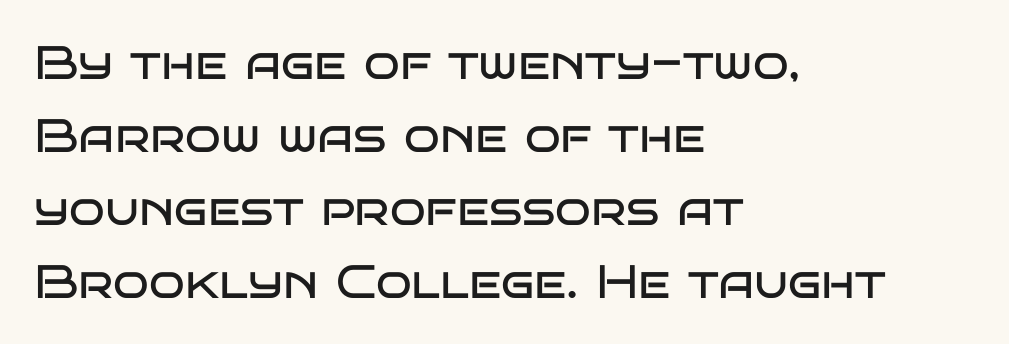
The image shows 47 px regular-weight, wide sans-serif type, upright; set left-aligned, normal line spacing (1.55x), normal letter spacing, not underlined; low stroke contrast and a large x-height.
